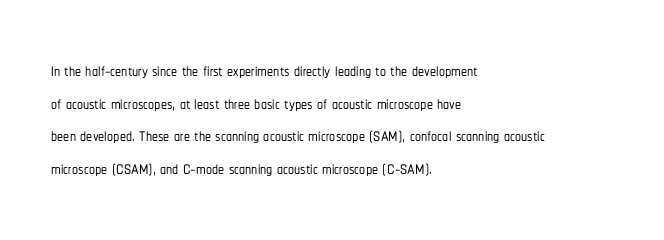
Q: Is the text italic (slanted)? A: No, it is upright.
Q: Is the text underlined? A: No.
Q: How is the paragraph aligned? A: Left-aligned.
Q: Is the spacing between letters normal or unusually wide? A: Normal.
Q: Is the spacing between lines tight, normal or loose? A: Normal.
